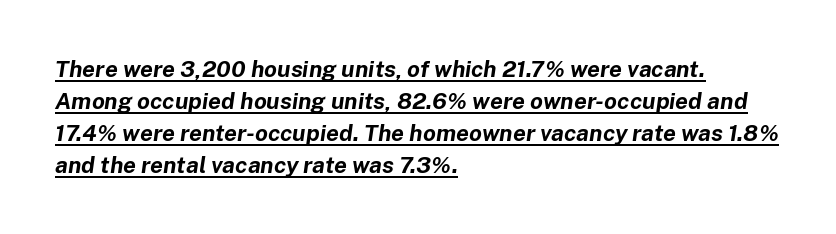
The image shows 23 px bold type, italic (leaning right); set left-aligned, normal line spacing (1.39x), normal letter spacing, underlined.
